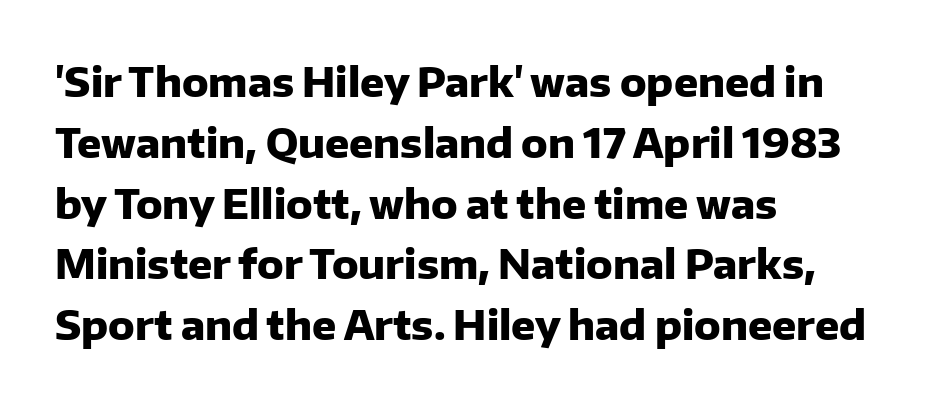
Bare-footed words on every line. A typesetter would mark this as roman, not italic. The typesetter chose a ragged-right arrangement here. Each letter keeps its own natural width here, so spacing adapts to shape. What weight is shown? A full bold with thick strokes. Between one letter and the next there's only the usual sliver of space.
